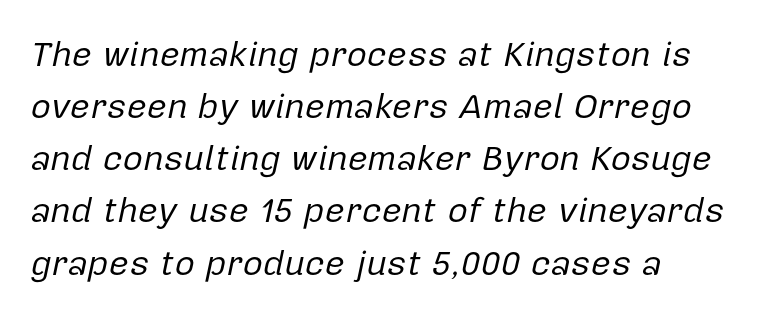
{"italic": "yes", "lean": "right", "slant_degrees": 12, "bold": "no", "weight": "regular", "width": "normal", "stroke_contrast": "low", "x_height": "medium", "monospaced": "no", "underline": "no", "line_spacing": "normal", "line_spacing_ratio": 1.49, "letter_spacing": "normal", "letter_spacing_em": 0.0, "glyph_px": 35}
